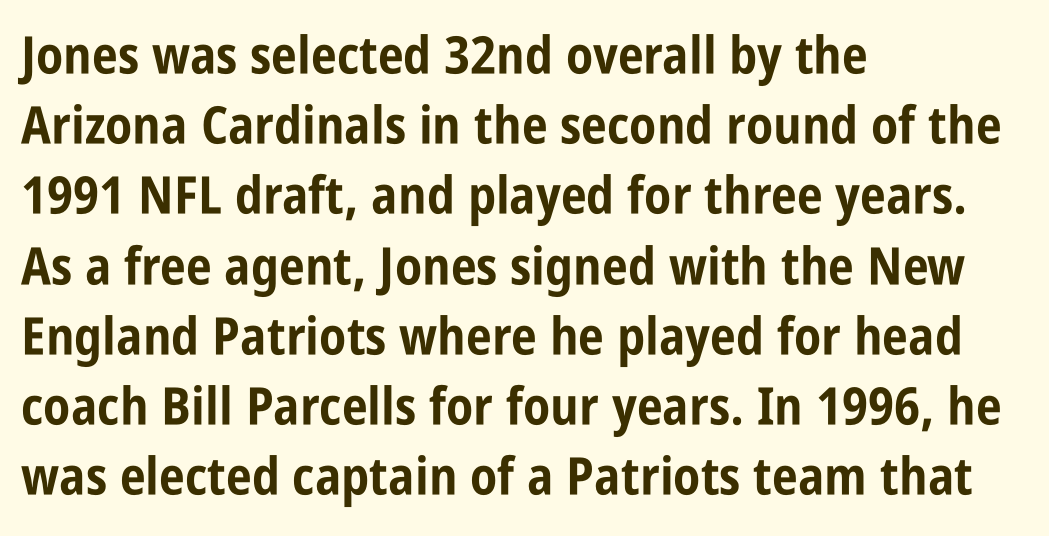
The image shows 52 px bold, condensed sans-serif type, upright; set left-aligned, normal line spacing (1.35x), normal letter spacing, not underlined; low stroke contrast and a large x-height.
